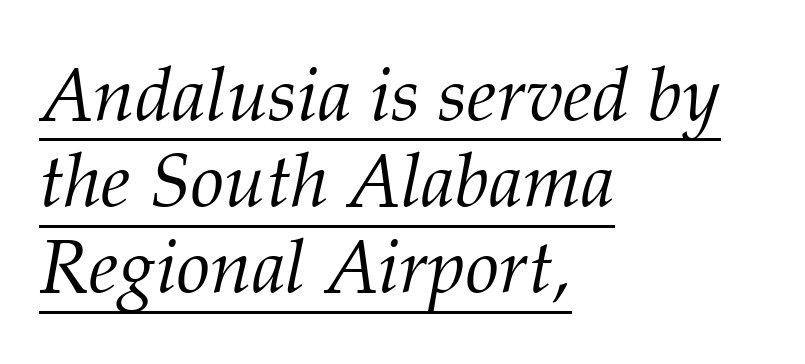
{"serif": "yes", "italic": "yes", "lean": "right", "slant_degrees": 12, "bold": "no", "weight": "light", "width": "normal", "stroke_contrast": "medium", "x_height": "medium", "monospaced": "no", "underline": "yes", "align": "left", "line_spacing": "tight", "line_spacing_ratio": 1.15, "letter_spacing": "normal", "letter_spacing_em": 0.0, "glyph_px": 75}
